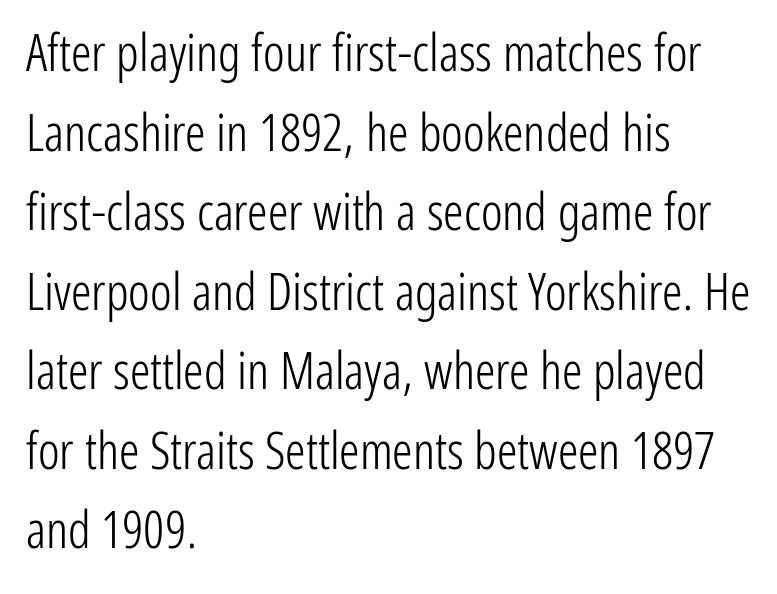
The image shows 51 px light, condensed sans-serif type, upright; set left-aligned, normal line spacing (1.56x), normal letter spacing, not underlined; low stroke contrast and a medium x-height.
